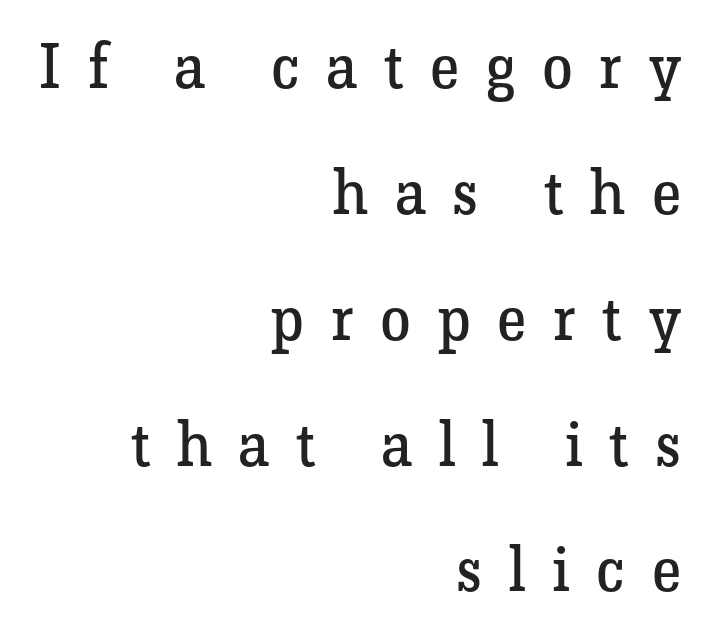
The image shows 62 px regular-weight serif type, upright; set right-aligned, loose line spacing (2.03x), unusually wide letter spacing (+0.43 em), not underlined; low stroke contrast and a medium x-height.
